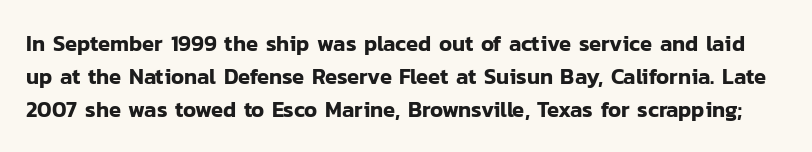
Standard letterfit; no display-style spreading of the glyphs. Type without underlining. Posture: vertical. The block of text has a typical density, with ordinary space between rows.
